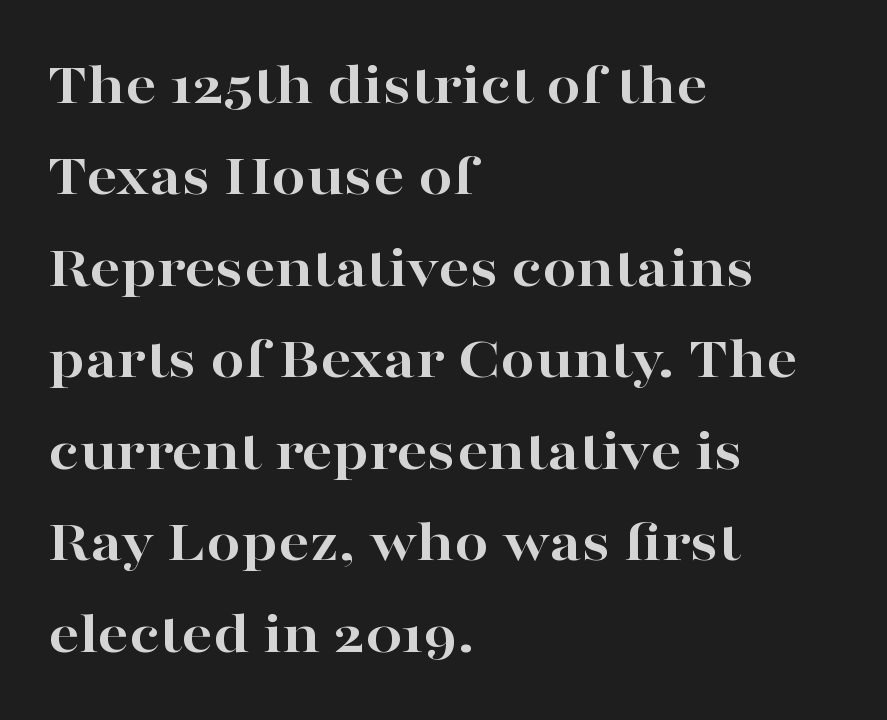
Varying glyph widths throughout — classic text-font behaviour. Heavy, bold letterforms. Serif or sans? Serif — the stroke terminals have little feet. No italicization has been applied; the sample stays upright. Line spacing here is normal. Visually the block forms a straight wall on the left and a jagged coastline on the right.
